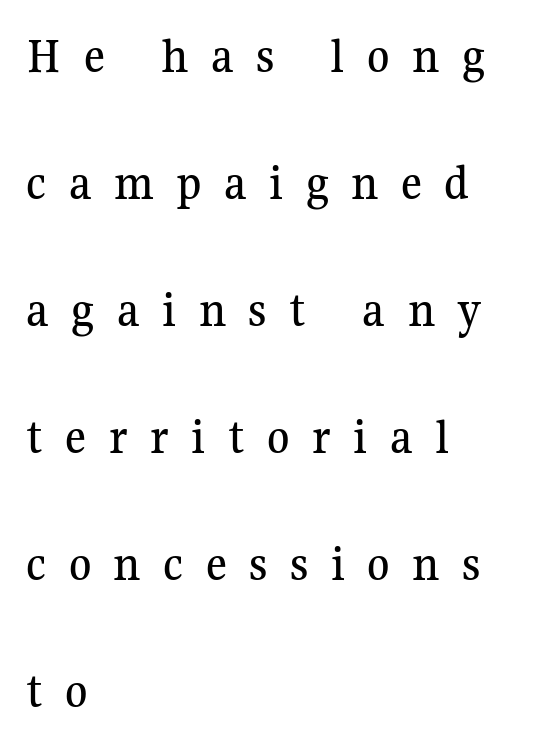
The image shows 51 px serif type, upright; set left-aligned, loose line spacing (2.49x), unusually wide letter spacing (+0.44 em), not underlined; medium stroke contrast and a medium x-height.
